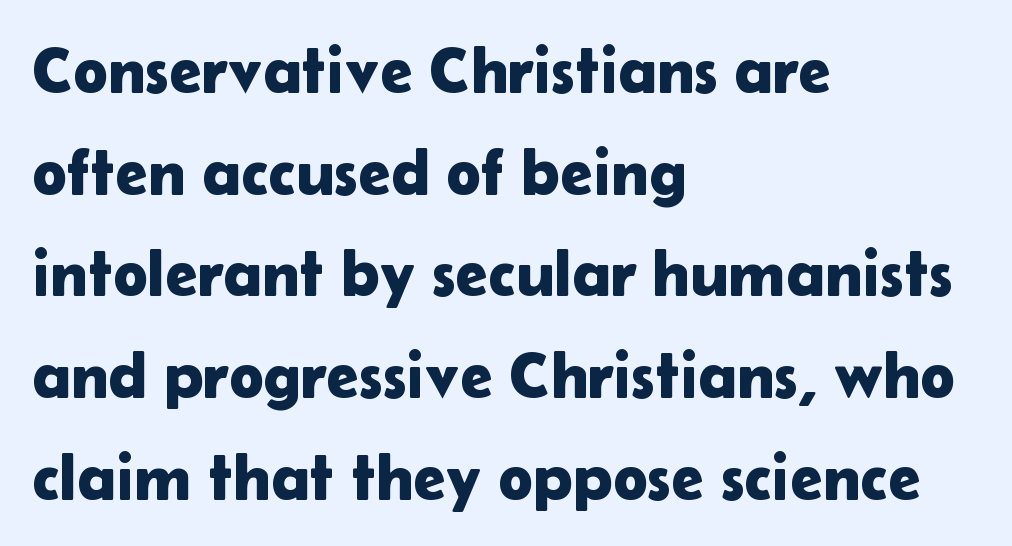
Casual observation: everything's shoved over to the left. A clean baseline with only descenders dipping below it. You could not count columns in this text — the font is proportionally spaced. If you drew a line through each stem, it would be perfectly vertical.
